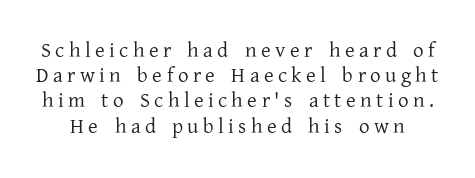
Q: Is the text bold? A: No.
Q: Is the text italic (slanted)? A: No, it is upright.
Q: Is the text underlined? A: No.
Q: Is the spacing between letters normal or unusually wide? A: Unusually wide.
